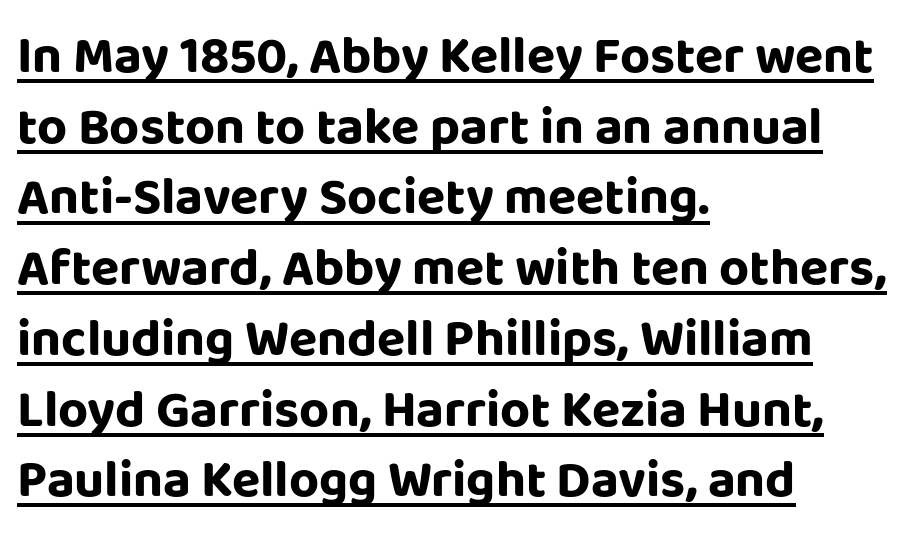
Q: Is the text bold? A: Yes.
Q: Is the text italic (slanted)? A: No, it is upright.
Q: Is the typeface a serif or a sans-serif typeface? A: Sans-serif.
Q: Is the text underlined? A: Yes.
Q: How is the paragraph aligned? A: Left-aligned.
Q: Is the spacing between letters normal or unusually wide? A: Normal.
Q: Is the spacing between lines tight, normal or loose? A: Normal.
Q: Width (condensed, normal, or wide)? A: Normal.
Q: Stroke contrast? A: Low.
Q: x-height? A: Large.
Q: Monospaced? A: No.
